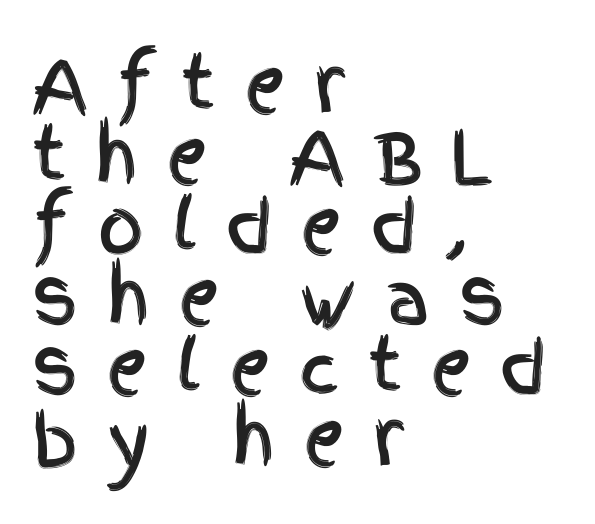
The image shows 72 px condensed sans-serif type, upright; set left-aligned, tight line spacing (0.98x), unusually wide letter spacing (+0.39 em), not underlined; a large x-height.
